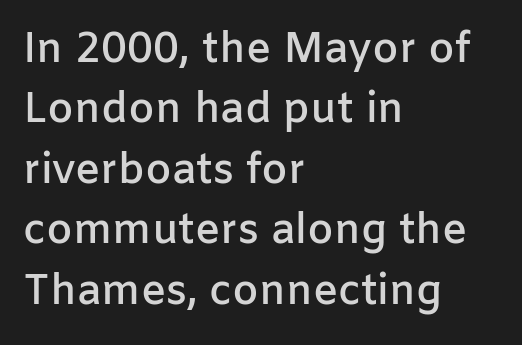
A clean baseline with only descenders dipping below it. Type style note: lacks serifs. The type is set solid horizontally, with unmodified tracking. Interline gaps are of average width in this sample. Nope, not italic — everything's standing straight. Heft: intermediate — a semibold.
